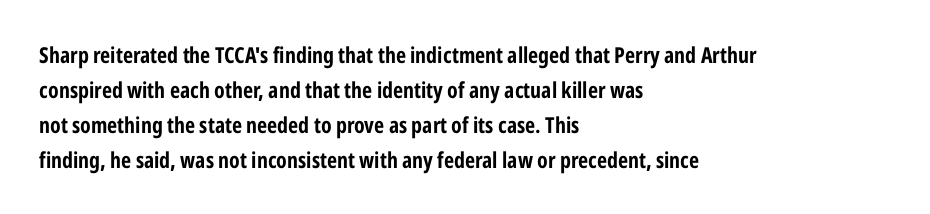
The image shows 22 px bold type, upright; set left-aligned, normal line spacing (1.59x), normal letter spacing, not underlined.
